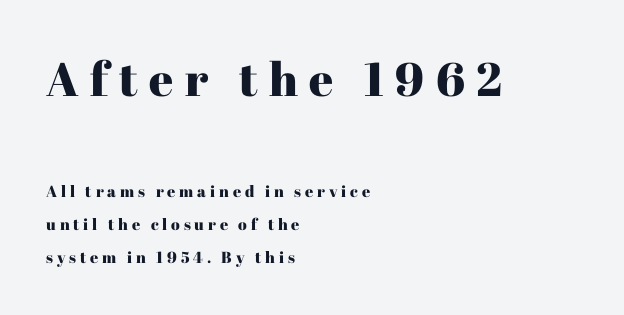
Q: Is the text italic (slanted)? A: No, it is upright.
Q: Is the typeface a serif or a sans-serif typeface? A: Serif.
Q: Is the text underlined? A: No.
Q: How is the paragraph aligned? A: Left-aligned.
Q: Is the spacing between letters normal or unusually wide? A: Unusually wide.
Q: Is the spacing between lines tight, normal or loose? A: Loose.
Q: Which block of text is set in a larger size, the first (top) or the second (bottom)? A: The first (top) one.
Q: Width (condensed, normal, or wide)? A: Normal.
Q: Stroke contrast? A: High.
Q: x-height? A: Medium.
Q: Monospaced? A: No.
